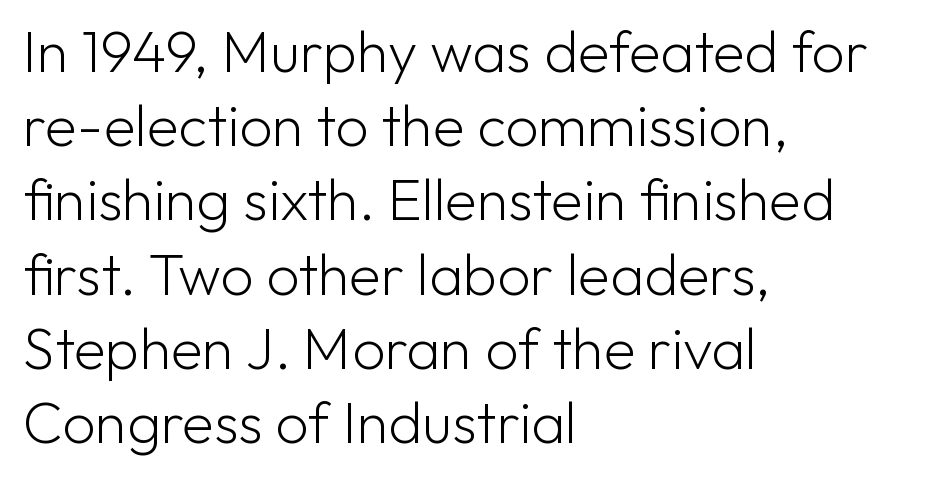
{"serif": "no", "italic": "no", "bold": "no", "weight": "light", "width": "normal", "stroke_contrast": "low", "x_height": "medium", "monospaced": "no", "underline": "no", "align": "left", "line_spacing": "normal", "line_spacing_ratio": 1.28, "letter_spacing": "normal", "letter_spacing_em": 0.0, "glyph_px": 58}
